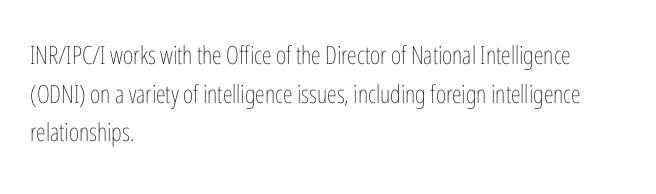
{"italic": "no", "bold": "no", "underline": "no", "align": "left", "line_spacing": "normal", "line_spacing_ratio": 1.55, "letter_spacing": "normal", "letter_spacing_em": 0.0, "glyph_px": 25}
